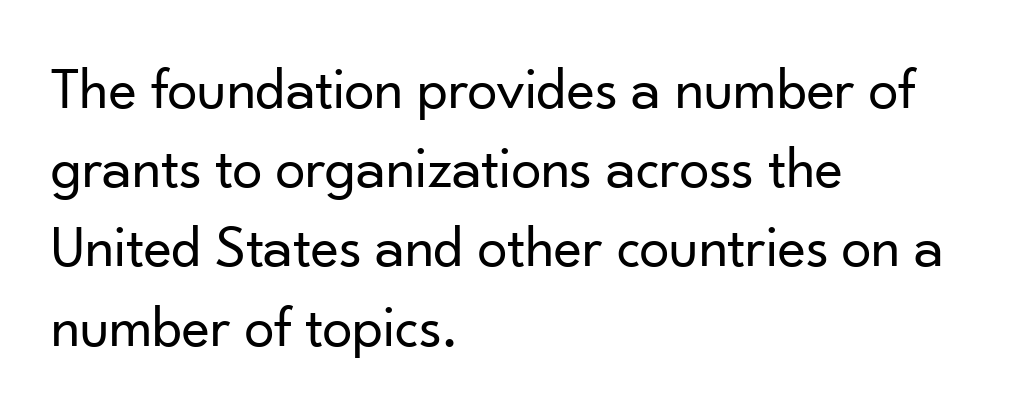
The image shows 60 px regular-weight sans-serif type, upright; set left-aligned, normal line spacing (1.32x), normal letter spacing, not underlined; low stroke contrast and a small x-height.
